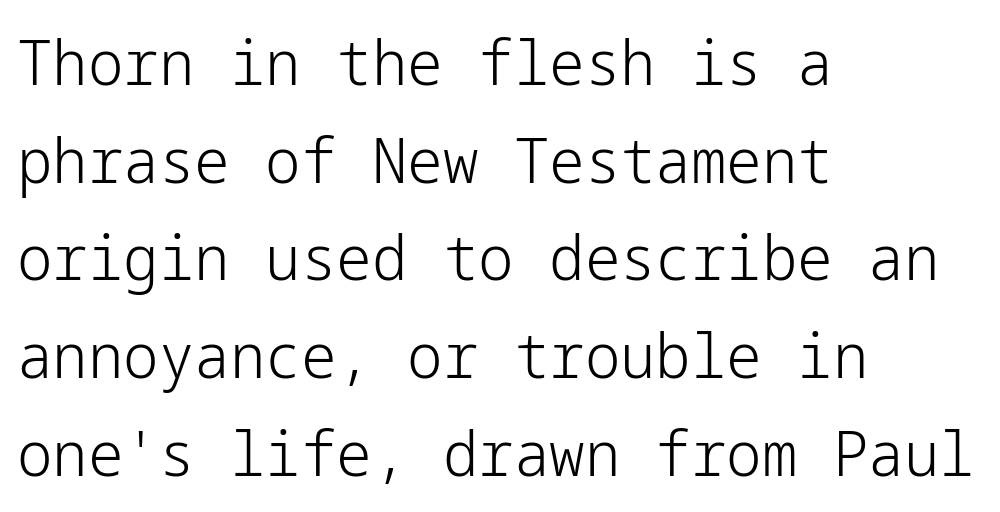
Teacher's note: observe the even left margin — that is flush-left alignment. A normal amount of white space separates one row of letters from the next. No chunkiness to these letters — they're not bold. Quick note: not italic, upright. The passage shown is typeset with a sans-serif family. The specimen omits any rule beneath the text block's lines.
